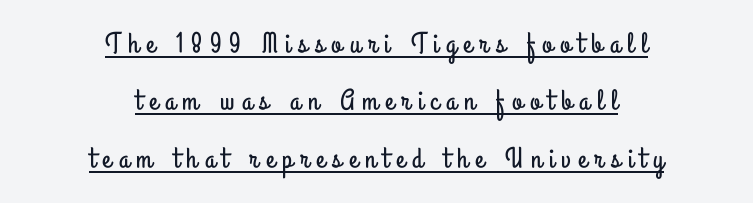
The image shows 29 px condensed sans-serif type, upright; set centered, loose line spacing (1.98x), unusually wide letter spacing (+0.26 em), underlined; low stroke contrast and a small x-height.
